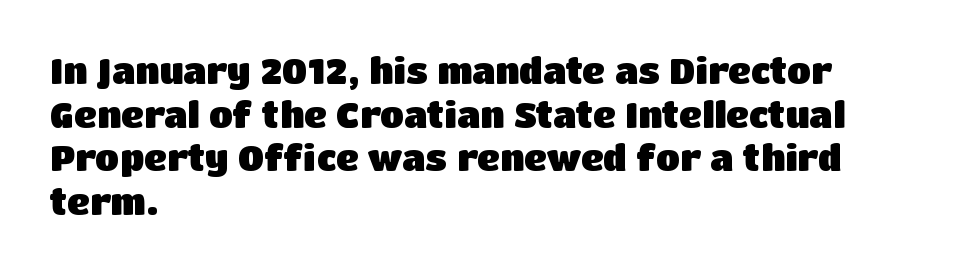
Q: Is the text bold? A: Yes.
Q: Is the text italic (slanted)? A: No, it is upright.
Q: Is the typeface a serif or a sans-serif typeface? A: Sans-serif.
Q: Is the text underlined? A: No.
Q: How is the paragraph aligned? A: Left-aligned.
Q: Is the spacing between letters normal or unusually wide? A: Normal.
Q: Is the spacing between lines tight, normal or loose? A: Normal.
Q: Width (condensed, normal, or wide)? A: Normal.
Q: Stroke contrast? A: Low.
Q: x-height? A: Large.
Q: Monospaced? A: No.
